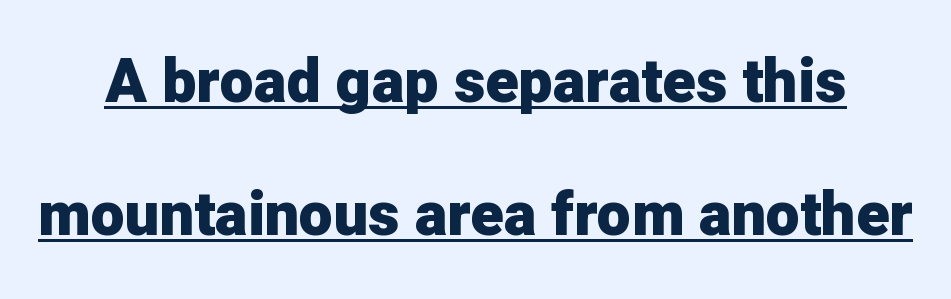
Bold? Absolutely — the strokes are thick and heavy. A typesetter would mark this as roman, not italic. Note the varied advance widths — an 'i' is clearly narrower than an 'm'. Leading is clearly above the norm, producing a sparse column. Characters follow at the spacing the type designer built in.
